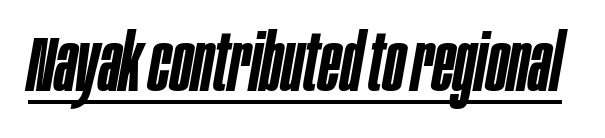
Q: Is the text bold? A: Semi-bold.
Q: Is the text italic (slanted)? A: Yes, it leans right by about 10 degrees.
Q: Is the text underlined? A: Yes.
Q: Is the spacing between letters normal or unusually wide? A: Normal.
Q: Width (condensed, normal, or wide)? A: Condensed.
Q: Stroke contrast? A: Low.
Q: x-height? A: Large.
Q: Monospaced? A: No.
